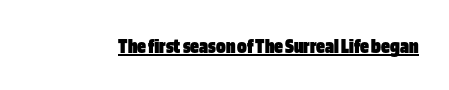
The face used here is rendered with its standard letterfit. These lines were composed using upright roman letters. Strokes here are thick enough to call this a true bold. Is there an underline? Yes — a line sits under the letters.
